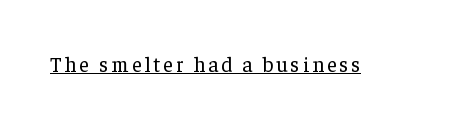
The image shows 21 px text type, upright; set underlined.
